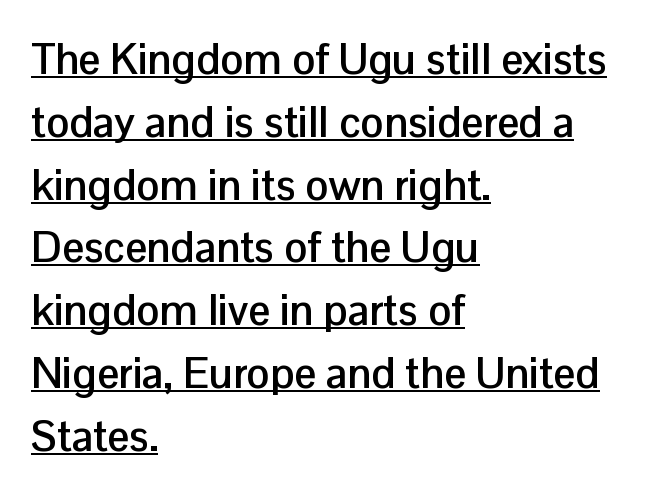
Q: Is the text bold? A: Yes.
Q: Is the text italic (slanted)? A: No, it is upright.
Q: Is the typeface a serif or a sans-serif typeface? A: Sans-serif.
Q: Is the text underlined? A: Yes.
Q: How is the paragraph aligned? A: Left-aligned.
Q: Is the spacing between letters normal or unusually wide? A: Normal.
Q: Is the spacing between lines tight, normal or loose? A: Normal.
Q: Width (condensed, normal, or wide)? A: Normal.
Q: Stroke contrast? A: Low.
Q: x-height? A: Medium.
Q: Monospaced? A: No.
